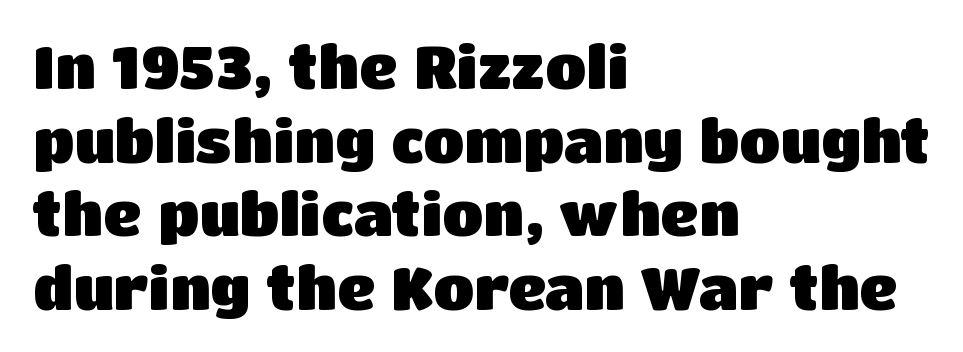
A typesetter would call this proportional, since set widths differ per character. Horizontal alignment here is leftward, the default for most running prose. Notice how the stems are strictly vertical — no italics here. Serifs: no, the terminals of the letterforms are clean. Type without underlining. Quick note: interline space is typical.
